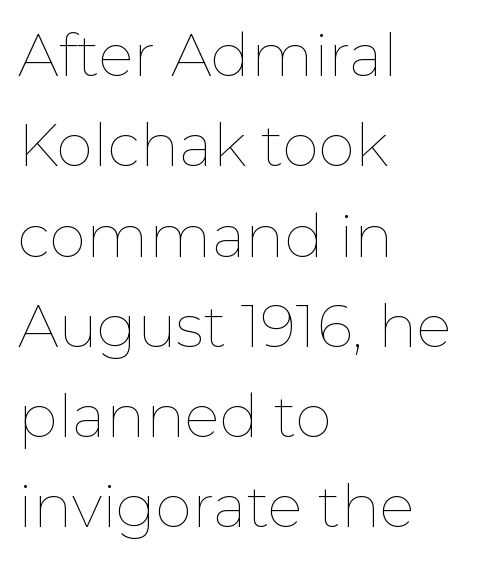
{"italic": "no", "bold": "no", "weight": "thin", "width": "normal", "stroke_contrast": "low", "x_height": "medium", "monospaced": "no", "underline": "no", "align": "left", "line_spacing": "normal", "line_spacing_ratio": 1.53, "letter_spacing": "normal", "letter_spacing_em": 0.0, "glyph_px": 59}
